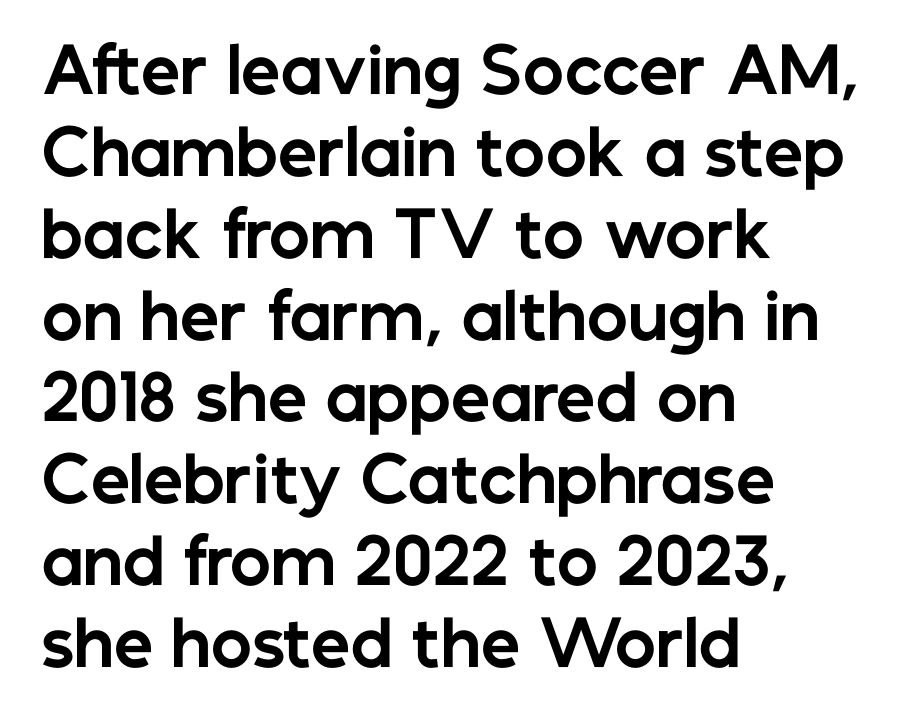
{"serif": "no", "italic": "no", "bold": "yes", "weight": "bold", "width": "normal", "stroke_contrast": "low", "x_height": "medium", "monospaced": "no", "underline": "no", "align": "left", "line_spacing": "normal", "line_spacing_ratio": 1.32, "letter_spacing": "normal", "letter_spacing_em": 0.0, "glyph_px": 62}
